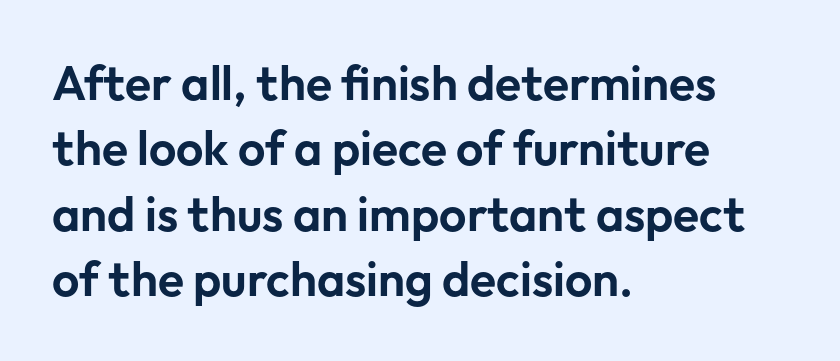
The image shows 48 px sans-serif type, upright; set left-aligned, normal line spacing (1.36x), normal letter spacing, not underlined; low stroke contrast and a medium x-height.
